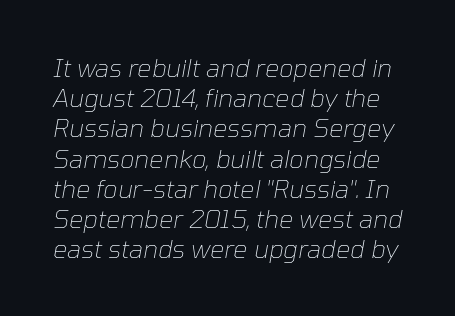
Q: Is the text bold? A: No.
Q: Is the text italic (slanted)? A: Yes, it leans right by about 10 degrees.
Q: Is the text underlined? A: No.
Q: Is the spacing between letters normal or unusually wide? A: Normal.
